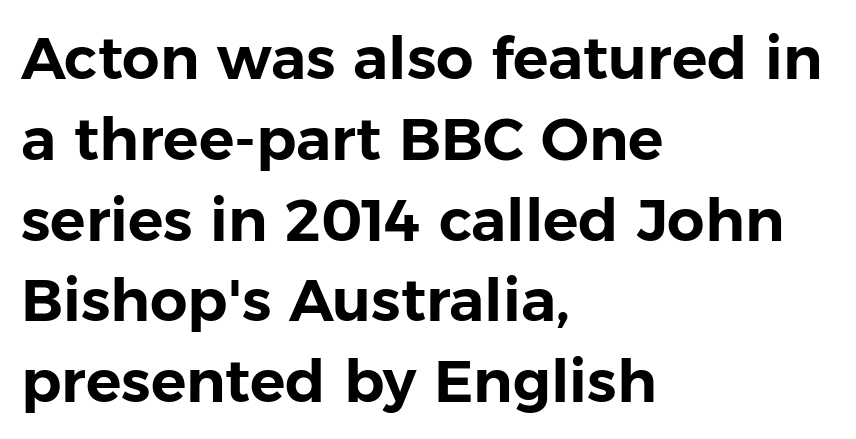
The image shows 59 px sans-serif type, upright; set left-aligned, normal line spacing (1.37x), normal letter spacing, not underlined; low stroke contrast and a medium x-height.
